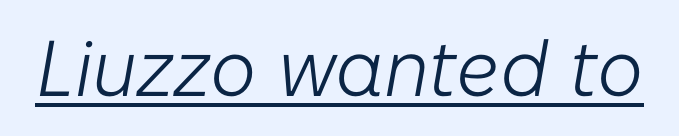
Q: Is the text bold? A: No.
Q: Is the text italic (slanted)? A: Yes, it leans right by about 10 degrees.
Q: Is the text underlined? A: Yes.
Q: Is the spacing between letters normal or unusually wide? A: Normal.
Q: Width (condensed, normal, or wide)? A: Normal.
Q: Stroke contrast? A: Low.
Q: x-height? A: Medium.
Q: Monospaced? A: No.
